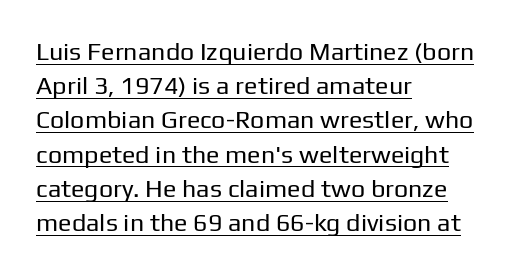
The image shows 25 px text type, upright; set left-aligned, normal line spacing (1.37x), normal letter spacing, underlined.
